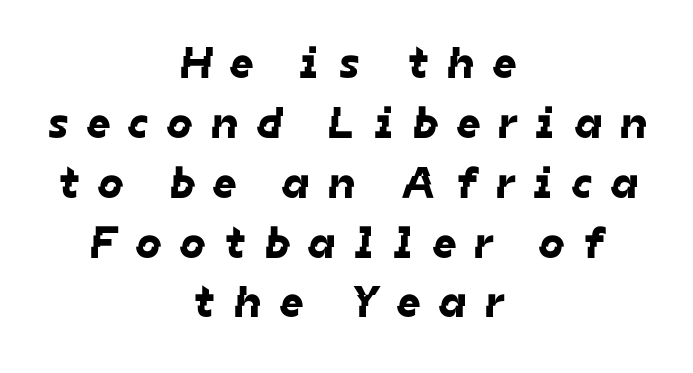
Q: Is the typeface a serif or a sans-serif typeface? A: Sans-serif.
Q: Is the text underlined? A: No.
Q: How is the paragraph aligned? A: Centered.
Q: Is the spacing between letters normal or unusually wide? A: Unusually wide.
Q: Is the spacing between lines tight, normal or loose? A: Normal.
Q: Width (condensed, normal, or wide)? A: Normal.
Q: Stroke contrast? A: Low.
Q: x-height? A: Medium.
Q: Monospaced? A: No.
